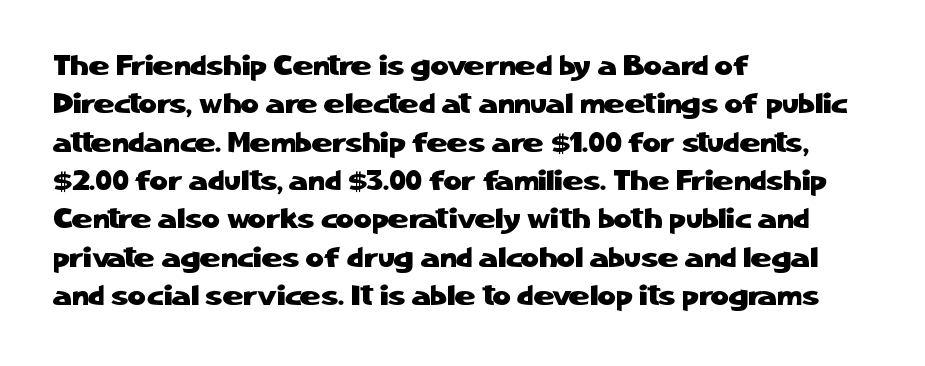
Each letter keeps its own natural width here, so spacing adapts to shape. Just letters on the line, the space beneath them empty. Reading down the column, the eye jumps a familiar distance to each next line. What stands out about the letter spacing? Nothing — it is the standard amount.
